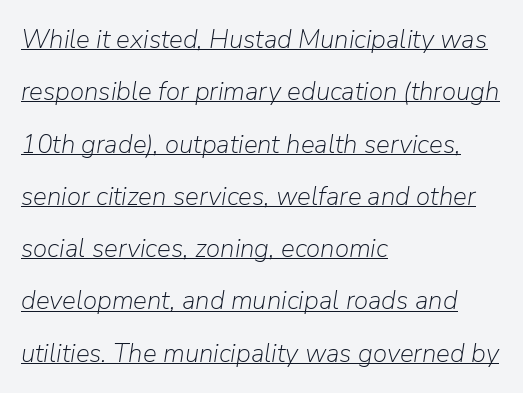
Does the lettering tilt? It does — this is italic. Every row of glyphs begins at an identical x-position on the left. The passage shown has conventional tracking throughout. The face looks like a standard text weight, possibly lighter.
